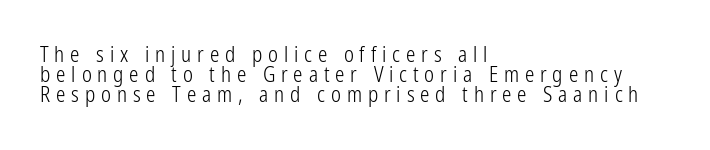
{"italic": "no", "bold": "no", "underline": "no", "align": "left", "line_spacing": "tight", "line_spacing_ratio": 0.95, "letter_spacing": "wide", "letter_spacing_em": 0.28, "glyph_px": 21}
